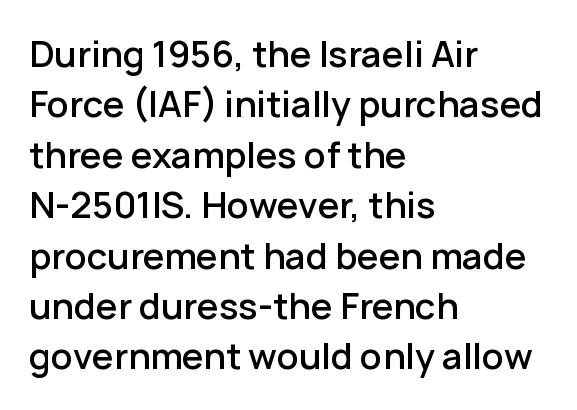
A clean baseline with only descenders dipping below it. Look at the bottom of the vertical strokes: they stop flat, with no serifs. Posture: straight, roman, zero tilt. A normal amount of white space separates one row of letters from the next. Proportional: the letters do not fall into vertical columns. Horizontal alignment here is leftward, the default for most running prose.
